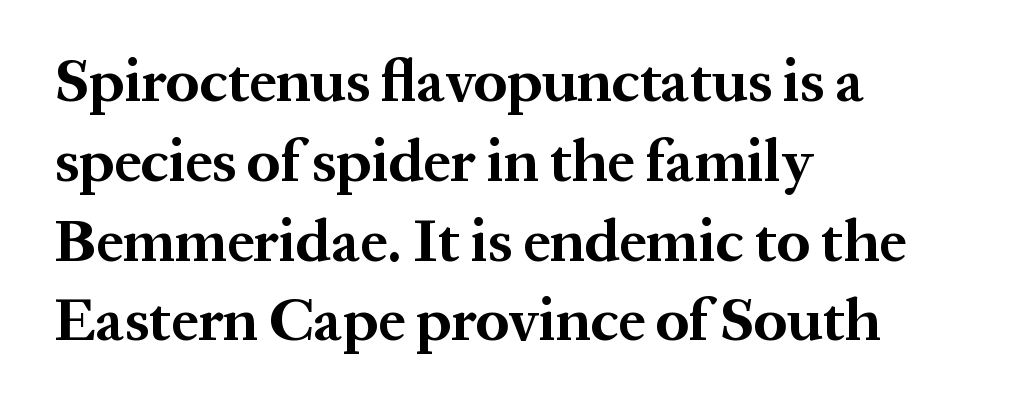
{"serif": "yes", "italic": "no", "bold": "yes", "weight": "bold", "width": "normal", "stroke_contrast": "medium", "x_height": "medium", "monospaced": "no", "underline": "no", "align": "left", "line_spacing": "normal", "line_spacing_ratio": 1.33, "letter_spacing": "normal", "letter_spacing_em": 0.0, "glyph_px": 60}
